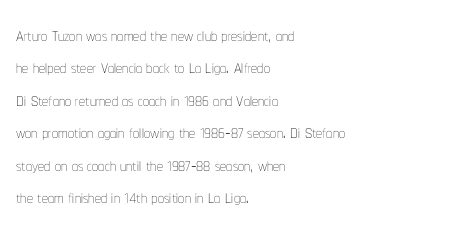
The typesetter chose a ragged-right arrangement here. In terms of letterspacing, this is plain default setting. Descenders hang freely into open space. A typesetter would call this leading conventional body-copy spacing. Stems and bowls with no extra thickness — not bold.
